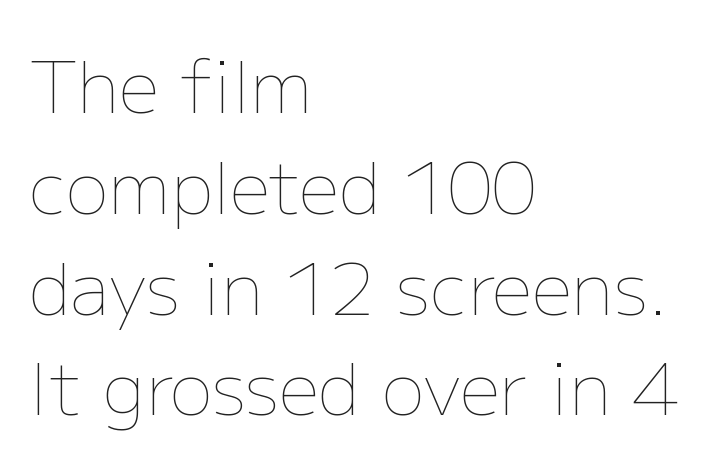
The image shows 72 px thin type, upright; set left-aligned, normal line spacing (1.4x), normal letter spacing, not underlined; low stroke contrast and a medium x-height.
